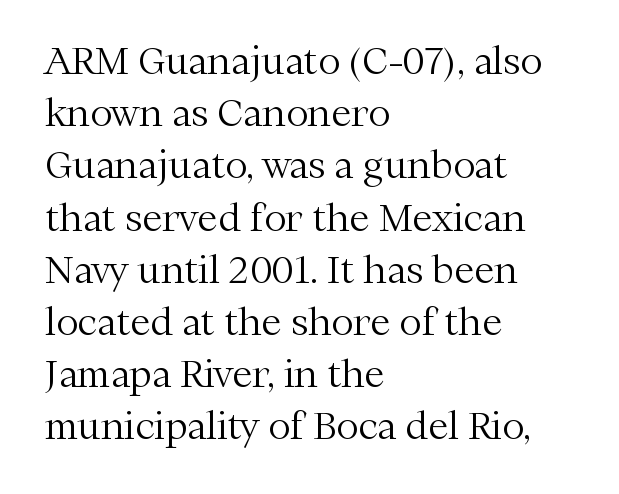
Q: Is the text bold? A: No.
Q: Is the text italic (slanted)? A: No, it is upright.
Q: Is the typeface a serif or a sans-serif typeface? A: Serif.
Q: Is the text underlined? A: No.
Q: How is the paragraph aligned? A: Left-aligned.
Q: Is the spacing between letters normal or unusually wide? A: Normal.
Q: Is the spacing between lines tight, normal or loose? A: Normal.
Q: Width (condensed, normal, or wide)? A: Normal.
Q: Stroke contrast? A: Medium.
Q: x-height? A: Medium.
Q: Monospaced? A: No.
